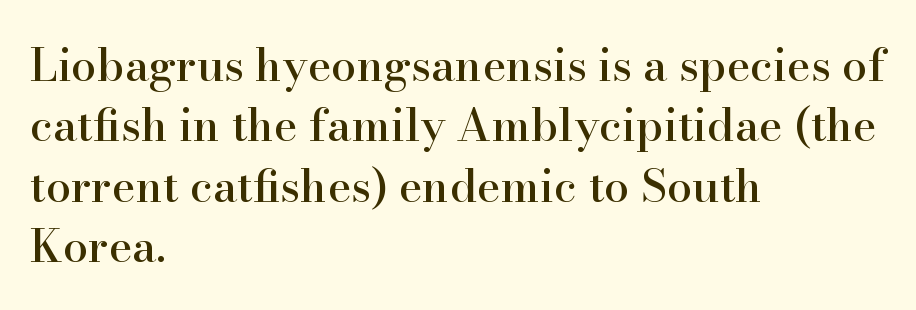
Honestly, there is no underline to notice here at all. You could not count columns in this text — the font is proportionally spaced. Vertical strokes here are truly vertical. Vertical spacing — default. The face used here is seriffed, in the tradition of book romans. Letter spacing: default.
